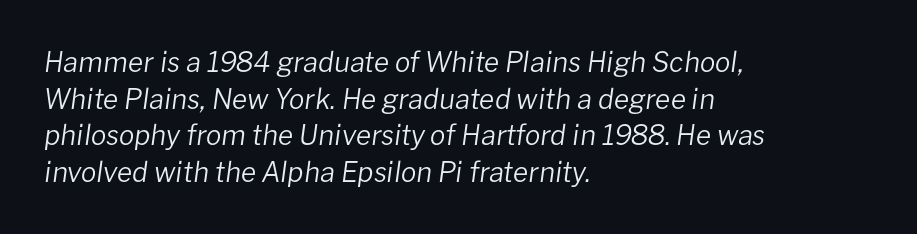
The image shows 28 px regular-weight type, italic (leaning right); set left-aligned, normal line spacing (1.31x), normal letter spacing, not underlined; low stroke contrast and a medium x-height.
